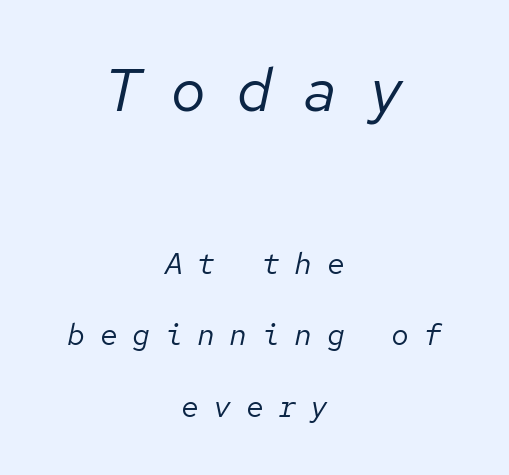
Short and long lines alike share a common midpoint. You could count columns in this text — the font is strictly monospaced. Is there much room between lines? Yes — plenty of vertical air separates them. Has an underline been added? It has not. The block sitting higher on the canvas is the one with enlarged characters. Heaviness? Minimal to ordinary, like unemphasized prose.
